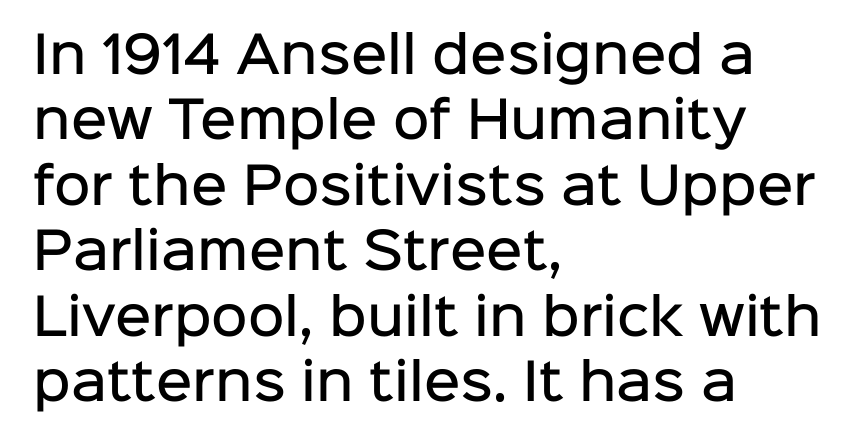
The line-height multiplier appears to be the usual default. The lettering stays uniformly vertical, giving the passage a roman look. Nope, no serifs anywhere on these letters. Horizontally, the lines are justified to the leading edge only. Unmarked baselines from the first word to the last.
